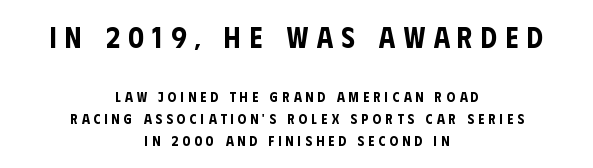
Italic: no, the glyphs are upright roman. Between these two stacked blocks, the higher one wins on size. Notice how descenders clear the ascenders below comfortably — that's standard leading. Does the type have serifs? No, each stem ends abruptly. This rendering uses center alignment, leaving both contours irregular but symmetric. Loose tracking; the words dissolve into strings of separated letters.
